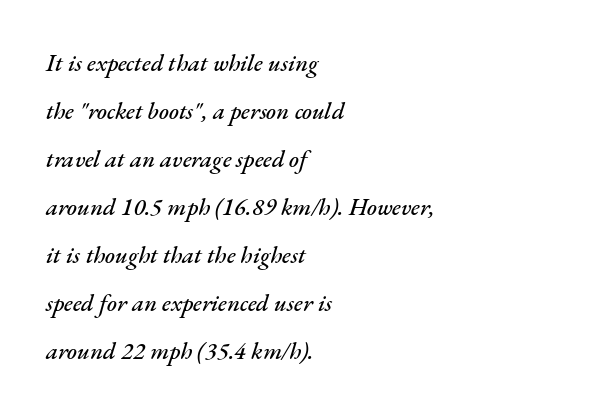
{"italic": "yes", "lean": "right", "slant_degrees": 17, "underline": "no", "align": "left", "line_spacing": "loose", "line_spacing_ratio": 2.0, "letter_spacing": "normal", "letter_spacing_em": 0.0, "glyph_px": 24}
